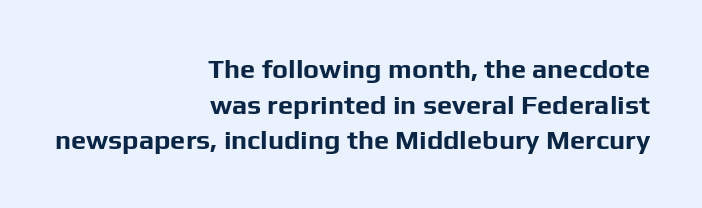
Q: Is the text bold? A: Yes.
Q: Is the text italic (slanted)? A: No, it is upright.
Q: Is the text underlined? A: No.
Q: How is the paragraph aligned? A: Right-aligned.
Q: Is the spacing between letters normal or unusually wide? A: Normal.
Q: Is the spacing between lines tight, normal or loose? A: Normal.
